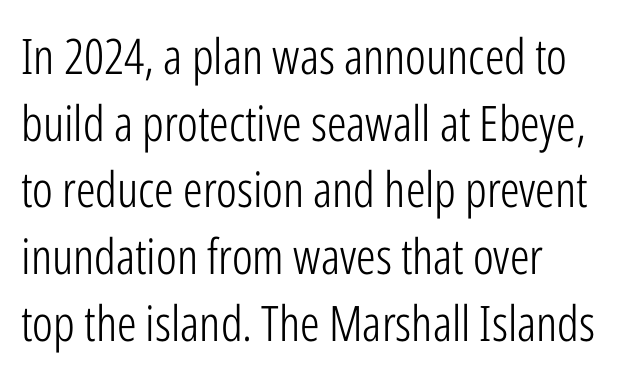
The words here are not underlined. Every character sits straight up, as roman type does. Is this a fixed-width face? No — the glyphs have proportional, varying widths. Quick note: interline space is typical. Heft: none added — not bold.
